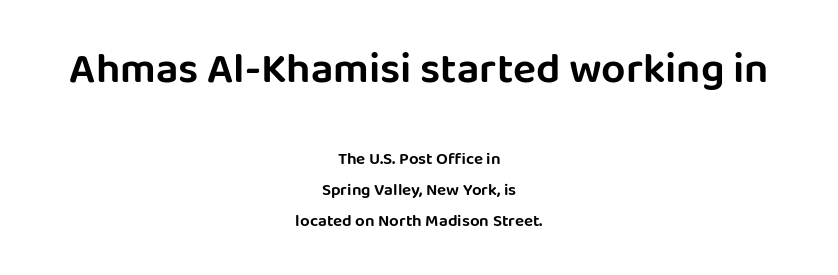
The image shows 43 px sans-serif type, upright; set centered, line spacing 1.81x, normal letter spacing, not underlined; the first (top) block is 2.53x larger; low stroke contrast and a large x-height.
